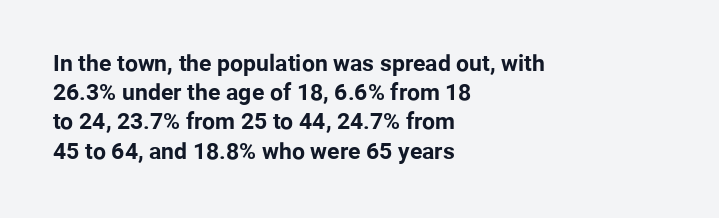
Is the block centered? No — it sits flush against the left margin. Strong, thick strokes mark this as bold type. Plain, unruled lines of type. Nothing unusual about the tracking: characters are spaced as the font intends. When letters stand straight like this, we call the style roman or upright. One glance says typical: line gaps are just what's usual.
